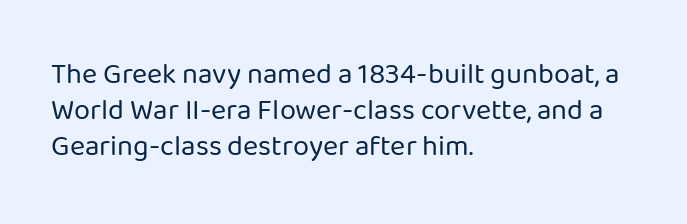
Q: Is the text bold? A: No.
Q: Is the text italic (slanted)? A: No, it is upright.
Q: Is the typeface a serif or a sans-serif typeface? A: Sans-serif.
Q: Is the text underlined? A: No.
Q: How is the paragraph aligned? A: Left-aligned.
Q: Is the spacing between letters normal or unusually wide? A: Normal.
Q: Width (condensed, normal, or wide)? A: Normal.
Q: Stroke contrast? A: Low.
Q: x-height? A: Medium.
Q: Monospaced? A: No.
